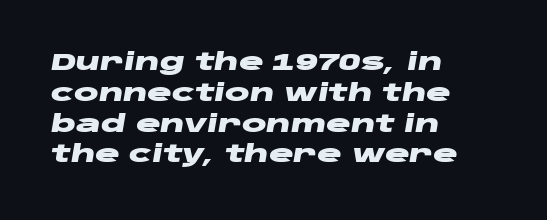
These lines are set flush left with a ragged right edge. The face used here has the dense, thick strokes of a bold. The leading is moderate, giving the passage an even texture. Unmarked baselines from the first word to the last.
